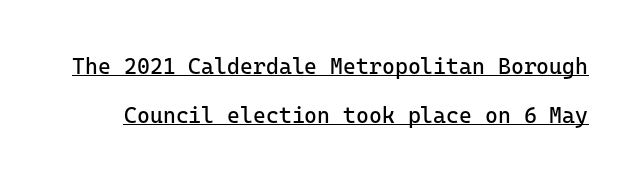
Ordinary non-slanted type is in use. Reading down the column, the eye jumps a long way to each next line. Does extra space separate the letters? No, they use regular spacing. Stems and bowls with no extra thickness — not bold. What decoration does the sample have? An underline.
